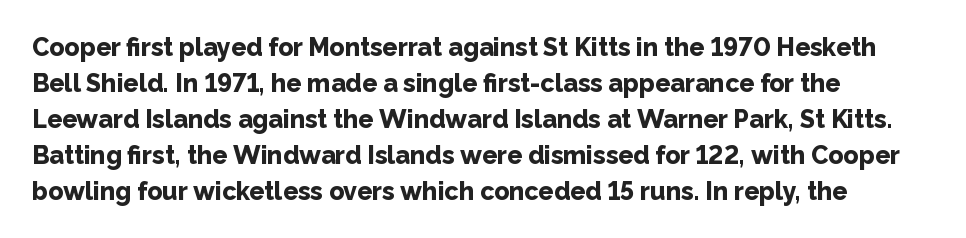
The image shows 25 px bold type, upright; set left-aligned, normal line spacing (1.44x), normal letter spacing, not underlined.
